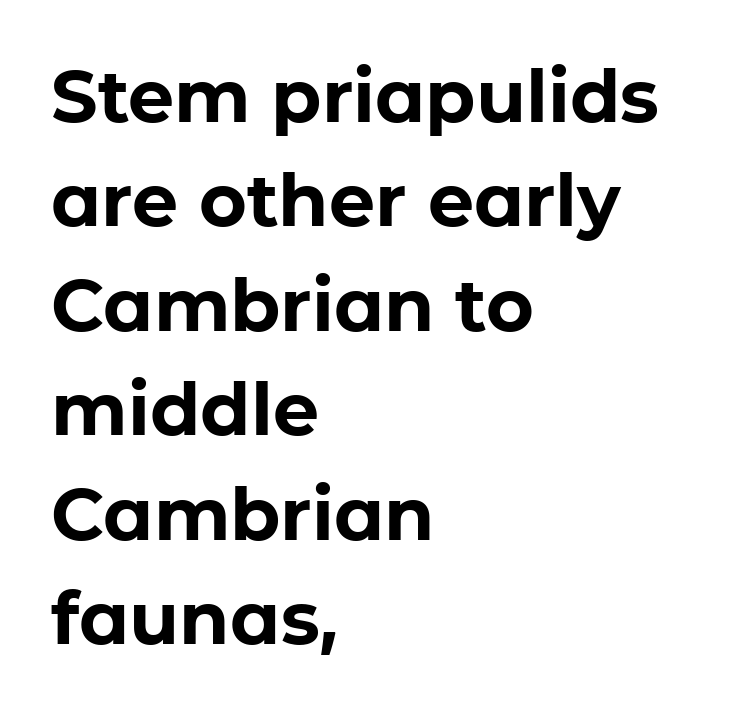
Upright lettering throughout. The passage shown is typed in a proportional face where columns would drift. Stroke thickness is high; the sample reads as a true bold. Between one letter and the next there's only the usual sliver of space. The space between consecutive lines is moderate.
